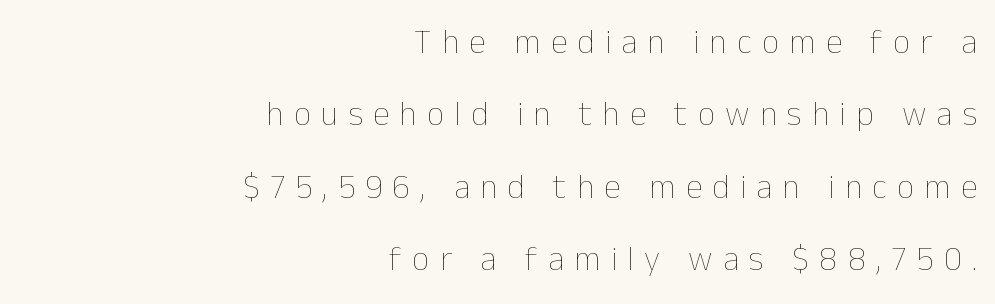
Compared with a flush-left layout, this one pins lines to the opposite, right side. The letters stand upright; this is a roman face. You could fit nearly another row in the gap between these rows. You could not count columns in this text — the font is proportionally spaced.
